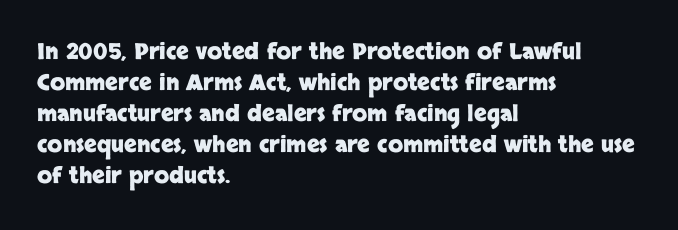
{"italic": "no", "bold": "yes", "underline": "no", "align": "left", "line_spacing": "normal", "line_spacing_ratio": 1.41, "letter_spacing": "normal", "letter_spacing_em": 0.0, "glyph_px": 22}
